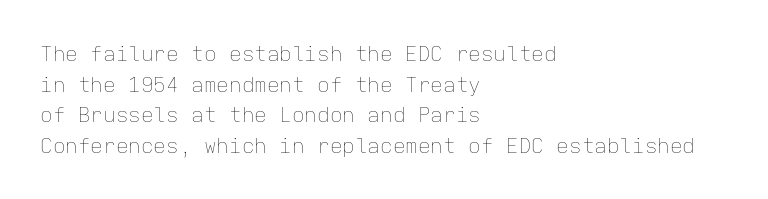
The strip under each line holds only bare page. The lines in this sample share a left origin and differ only in where they stop. The block of text has a typical density, with ordinary space between rows. A typesetter would call this zero additional tracking. Each stroke keeps to a modest, everyday thickness or less. Style check: upright.
